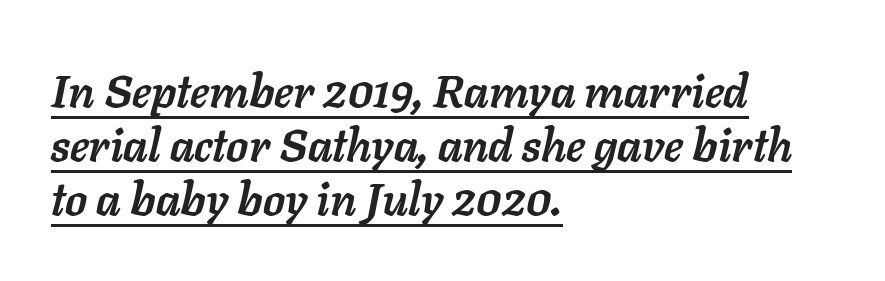
{"italic": "yes", "lean": "right", "slant_degrees": 11, "bold": "yes", "weight": "semibold", "width": "normal", "stroke_contrast": "low", "x_height": "medium", "monospaced": "no", "underline": "yes", "align": "left", "line_spacing_ratio": 1.2, "letter_spacing": "normal", "letter_spacing_em": 0.0, "glyph_px": 45}
